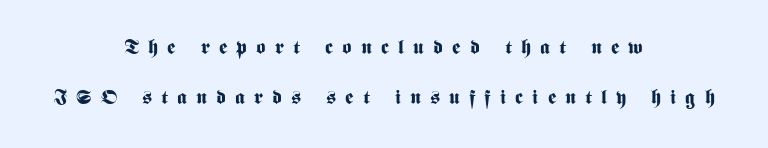
{"italic": "no", "bold": "yes", "underline": "no", "align": "center", "line_spacing": "loose", "line_spacing_ratio": 2.48, "letter_spacing": "wide", "letter_spacing_em": 0.46, "glyph_px": 20}
